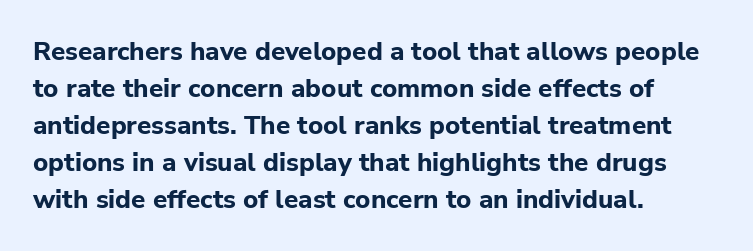
Q: Is the text bold? A: Yes.
Q: Is the text italic (slanted)? A: No, it is upright.
Q: Is the text underlined? A: No.
Q: How is the paragraph aligned? A: Left-aligned.
Q: Is the spacing between letters normal or unusually wide? A: Normal.
Q: Is the spacing between lines tight, normal or loose? A: Normal.
